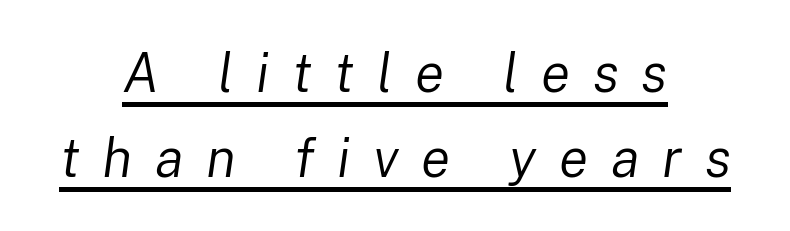
The image shows 54 px regular-weight type, italic (leaning right); set centered, normal line spacing (1.58x), unusually wide letter spacing (+0.42 em), underlined; low stroke contrast and a medium x-height.
